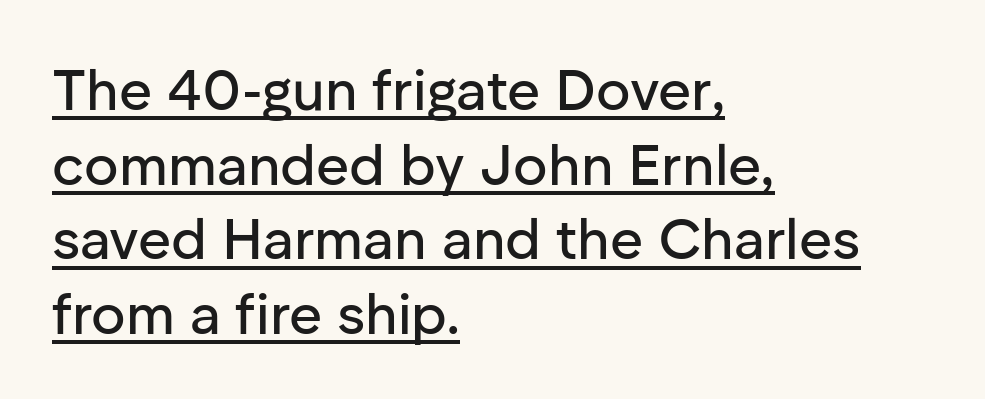
{"serif": "no", "italic": "no", "width": "normal", "stroke_contrast": "low", "x_height": "medium", "monospaced": "no", "underline": "yes", "align": "left", "line_spacing": "normal", "line_spacing_ratio": 1.31, "letter_spacing": "normal", "letter_spacing_em": 0.0, "glyph_px": 57}
